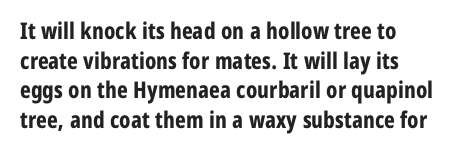
Anything drawn beneath the words? Only blank space. These lines were composed using upright roman letters. In terms of weight, the rendering is a true, heavy bold. Honestly, the row spacing looks completely unremarkable. The gaps between neighbouring characters are ordinary and unremarkable.
